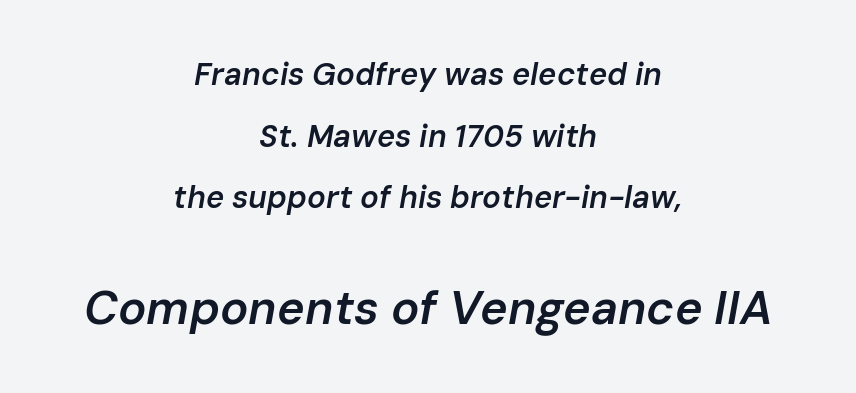
A clean baseline with only descenders dipping below it. Proportional: the letters do not fall into vertical columns. In terms of posture, this sample is oblique. Students, note that the glyphs here touch the page at normal intervals.
